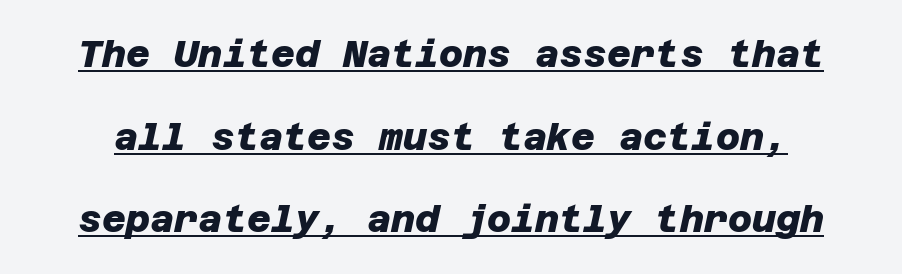
Q: Is the text bold? A: Yes.
Q: Is the typeface a serif or a sans-serif typeface? A: Sans-serif.
Q: Is the text underlined? A: Yes.
Q: Is the spacing between letters normal or unusually wide? A: Normal.
Q: Is the spacing between lines tight, normal or loose? A: Loose.
Q: Width (condensed, normal, or wide)? A: Normal.
Q: Stroke contrast? A: Low.
Q: x-height? A: Large.
